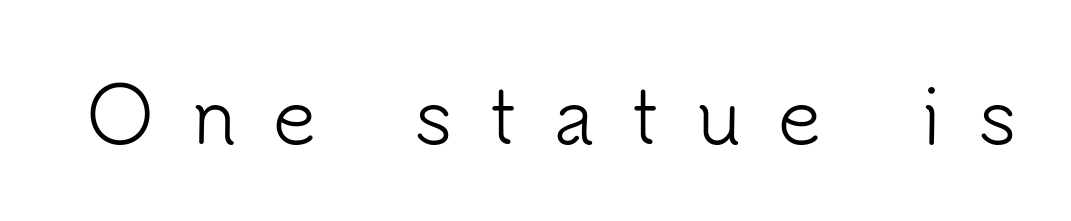
Q: Is the text bold? A: No.
Q: Is the text italic (slanted)? A: No, it is upright.
Q: Is the typeface a serif or a sans-serif typeface? A: Sans-serif.
Q: Is the text underlined? A: No.
Q: Is the spacing between letters normal or unusually wide? A: Unusually wide.
Q: Width (condensed, normal, or wide)? A: Normal.
Q: Stroke contrast? A: Low.
Q: x-height? A: Small.
Q: Monospaced? A: No.
